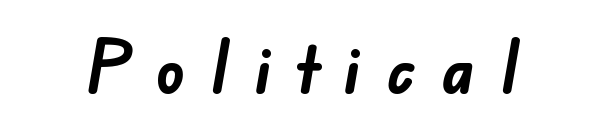
Q: Is the text bold? A: Yes.
Q: Is the typeface a serif or a sans-serif typeface? A: Sans-serif.
Q: Is the text underlined? A: No.
Q: Is the spacing between letters normal or unusually wide? A: Unusually wide.
Q: Width (condensed, normal, or wide)? A: Normal.
Q: Stroke contrast? A: Low.
Q: x-height? A: Small.
Q: Monospaced? A: No.
